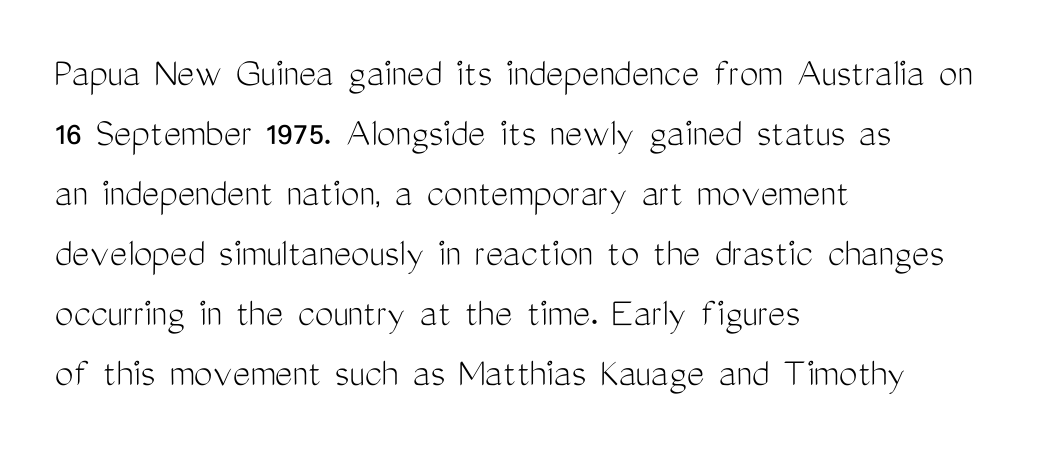
The image shows 42 px light, condensed sans-serif type, upright; set left-aligned, normal line spacing (1.43x), normal letter spacing, not underlined; medium stroke contrast and a medium x-height.
